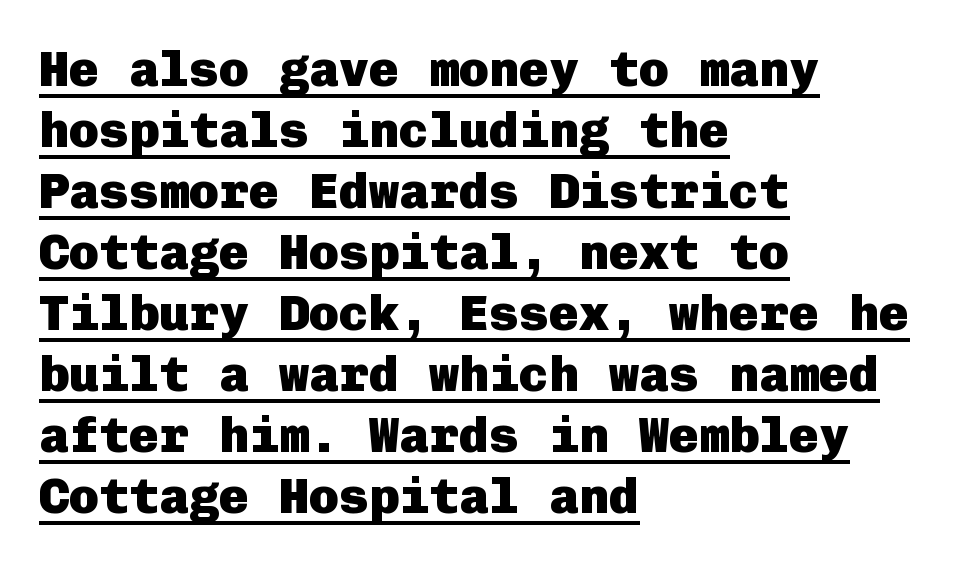
{"serif": "no", "italic": "no", "bold": "yes", "weight": "heavy", "width": "normal", "stroke_contrast": "low", "x_height": "medium", "underline": "yes", "align": "left", "line_spacing_ratio": 1.22, "letter_spacing": "normal", "letter_spacing_em": 0.0, "glyph_px": 50}
